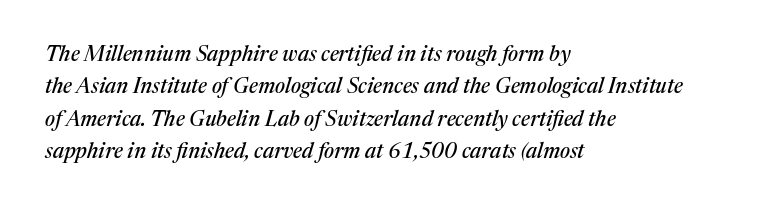
{"italic": "yes", "lean": "right", "slant_degrees": 17, "underline": "no", "align": "left", "line_spacing": "normal", "line_spacing_ratio": 1.54, "letter_spacing": "normal", "letter_spacing_em": 0.0, "glyph_px": 21}
